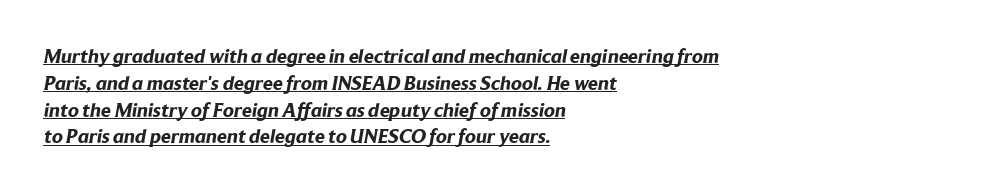
Caption: lettering with a line underneath. Honestly, the letter spacing is just normal — you wouldn't notice it. Whoever set this chose a conventional vertical rhythm. Emphasis by weight is at full strength: bold.
